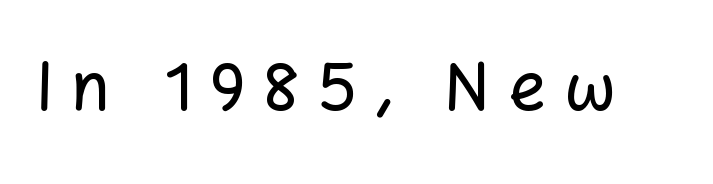
{"serif": "no", "italic": "no", "width": "normal", "stroke_contrast": "low", "x_height": "medium", "monospaced": "no", "underline": "no", "letter_spacing": "wide", "letter_spacing_em": 0.29, "glyph_px": 66}
